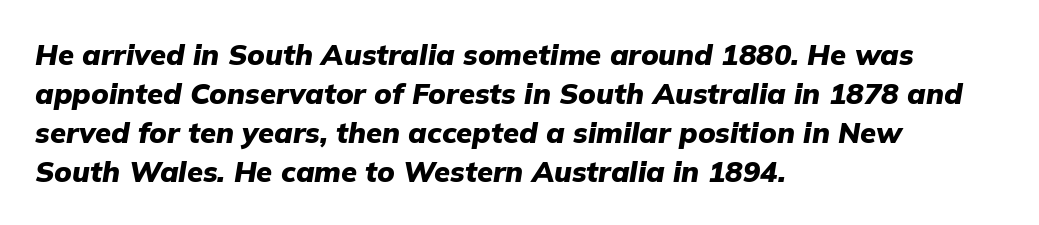
One-word summary of the alignment: left. Just letters on the line, the space beneath them empty. These lines are rendered in a variable-pitch font. What weight is shown? A full bold with thick strokes. Nobody touched the tracking dial on this one.
